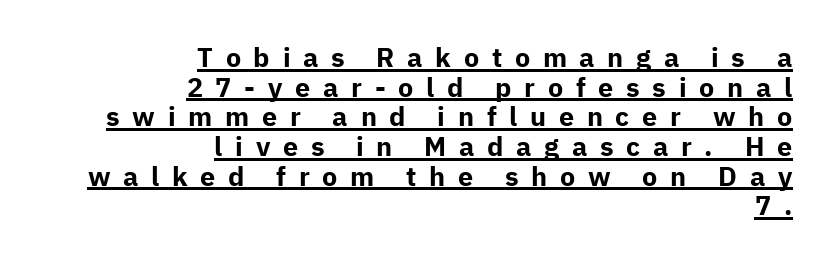
The specimen includes a rule beneath the text block's lines. This rendering widens character spacing well past its baseline value. Its strokes are broad and dark, the hallmark of bold type. Notice how the passage keeps a crisp vertical edge on the right only. Cramped leading.
